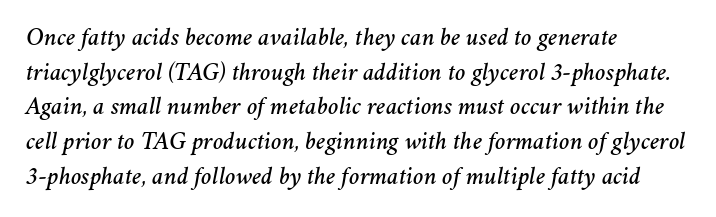
Q: Is the text italic (slanted)? A: Yes, it leans right by about 11 degrees.
Q: Is the text underlined? A: No.
Q: How is the paragraph aligned? A: Left-aligned.
Q: Is the spacing between letters normal or unusually wide? A: Normal.
Q: Is the spacing between lines tight, normal or loose? A: Normal.
